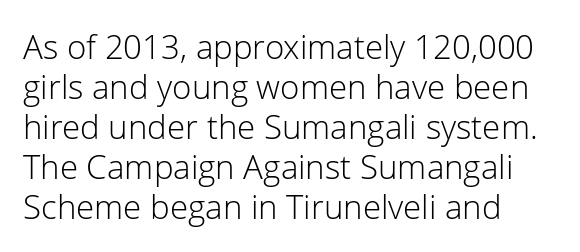
The image shows 33 px light sans-serif type, upright; set left-aligned, line spacing 1.21x, normal letter spacing, not underlined; low stroke contrast and a medium x-height.
